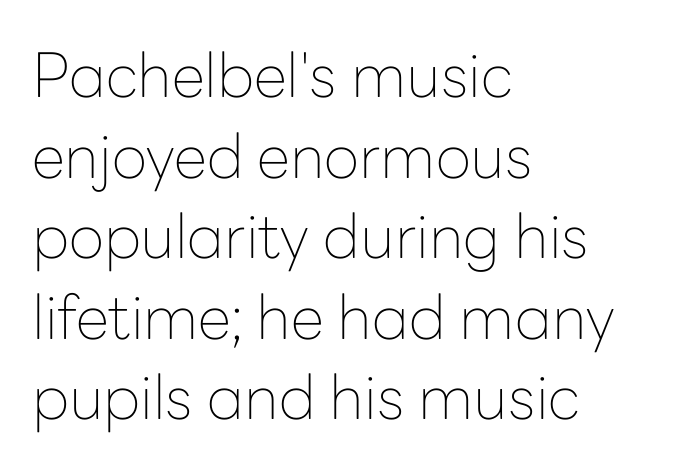
{"serif": "no", "italic": "no", "bold": "no", "weight": "thin", "width": "normal", "stroke_contrast": "low", "x_height": "medium", "monospaced": "no", "underline": "no", "align": "left", "line_spacing": "normal", "line_spacing_ratio": 1.32, "letter_spacing": "normal", "letter_spacing_em": 0.0, "glyph_px": 61}
